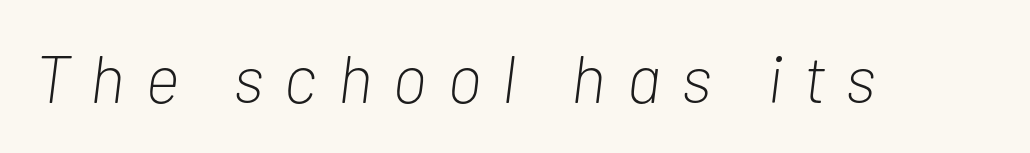
The foot of each line stays bare and open. You could only call the tracking loose — the letters float apart. The rendering uses natural spacing where letterforms have individual widths. Observe the lean: these are italic letterforms. Unbolded letterforms with no extra heft.
